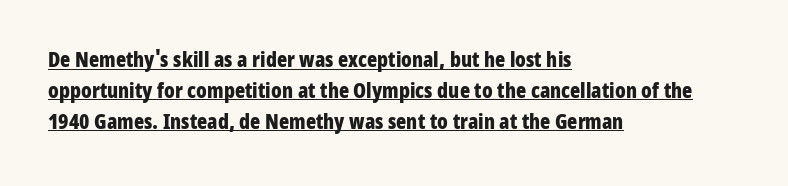
A roman cut, with each character standing at attention. This sample carries an underscore along the baseline area. Rows of type keep a routine distance in the vertical direction. Notice how the passage keeps a crisp vertical edge on the left only. I'd describe the lettering as bold — thick and assertive.
